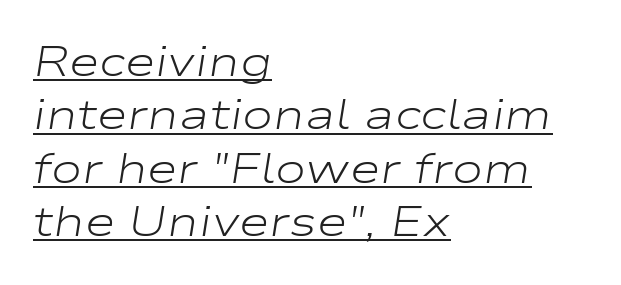
Q: Is the text bold? A: No.
Q: Is the text italic (slanted)? A: Yes, it leans right by about 9 degrees.
Q: Is the text underlined? A: Yes.
Q: How is the paragraph aligned? A: Left-aligned.
Q: Is the spacing between letters normal or unusually wide? A: Normal.
Q: Is the spacing between lines tight, normal or loose? A: Normal.
Q: Width (condensed, normal, or wide)? A: Wide.
Q: Stroke contrast? A: Low.
Q: x-height? A: Medium.
Q: Monospaced? A: No.
